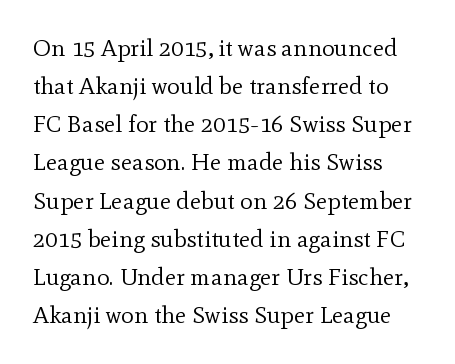
The image shows 24 px text type, upright; set left-aligned, normal line spacing (1.59x), normal letter spacing, not underlined.
